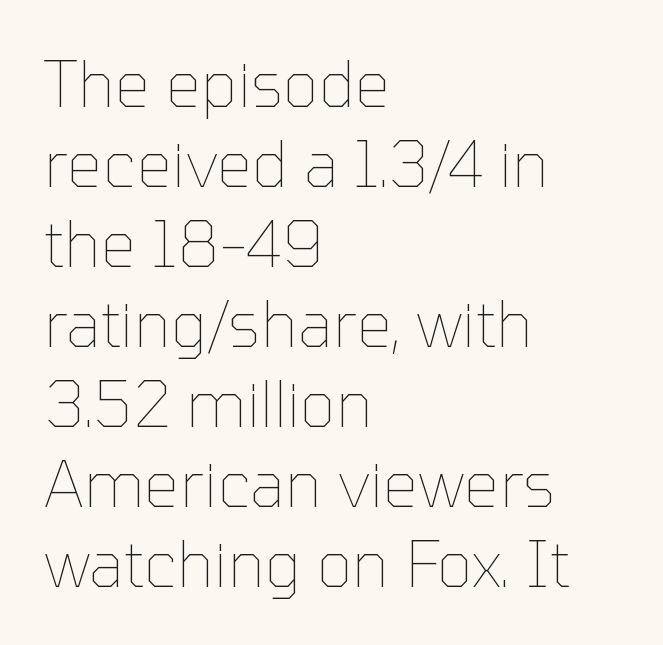
The image shows 63 px thin type, upright; set left-aligned, normal line spacing (1.27x), normal letter spacing, not underlined; low stroke contrast and a medium x-height.
